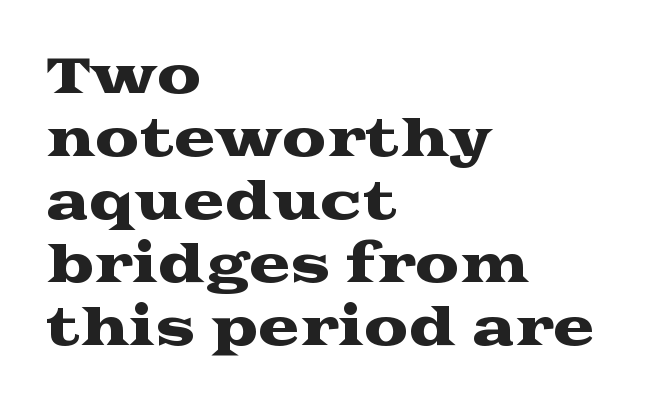
{"serif": "yes", "italic": "no", "width": "wide", "stroke_contrast": "medium", "x_height": "medium", "monospaced": "no", "underline": "no", "align": "left", "line_spacing": "normal", "line_spacing_ratio": 1.26, "letter_spacing": "normal", "letter_spacing_em": 0.0, "glyph_px": 50}
